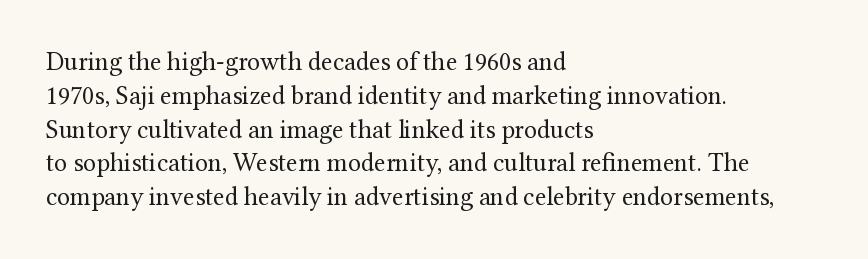
The image shows 26 px text type, upright; set left-aligned, normal line spacing (1.3x), normal letter spacing, not underlined.
